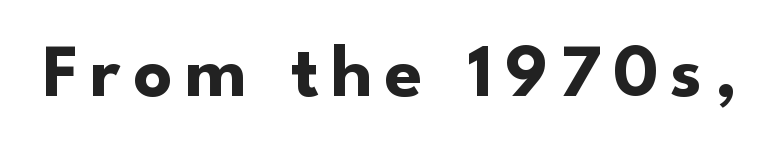
The image shows 76 px bold sans-serif type, upright; set not underlined; low stroke contrast and a small x-height.
